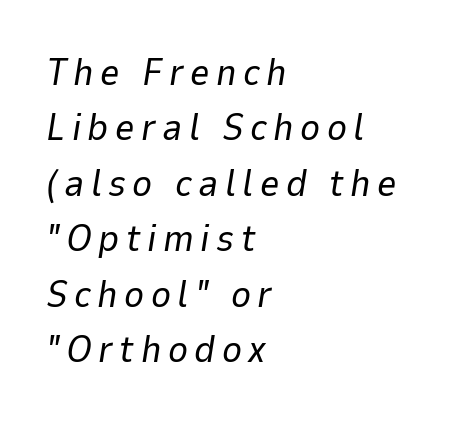
The image shows 38 px regular-weight type, italic (leaning right); set left-aligned, normal line spacing (1.46x), not underlined; low stroke contrast and a medium x-height.
